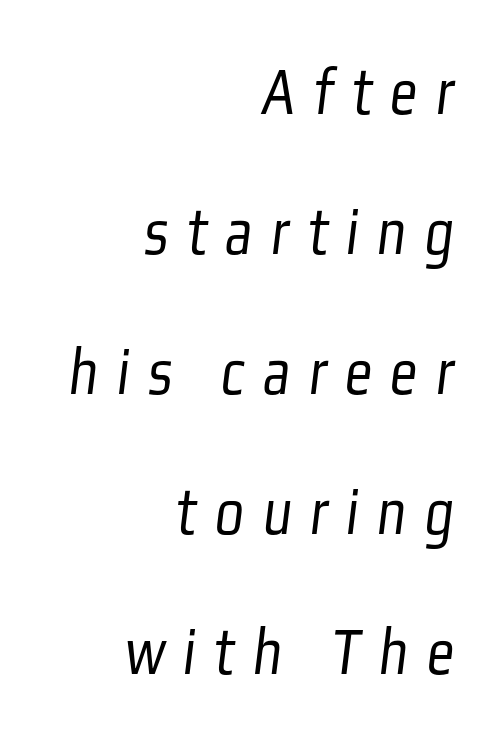
The image shows 68 px light, condensed sans-serif type; set right-aligned, loose line spacing (2.06x), unusually wide letter spacing (+0.27 em), not underlined; low stroke contrast and a medium x-height.
